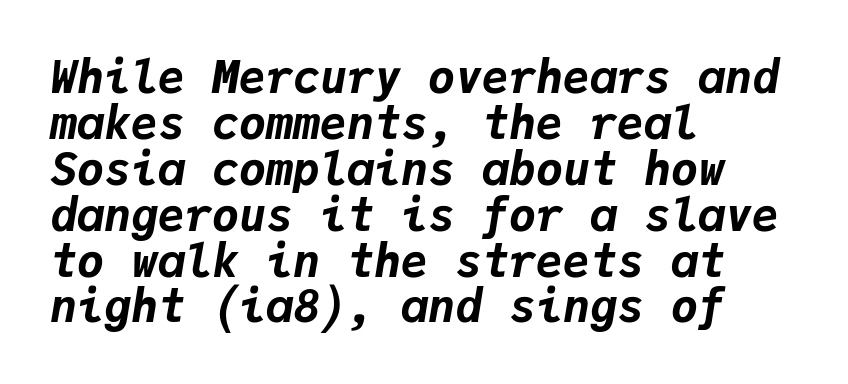
The image shows 45 px bold type, italic (leaning right), monospaced; set left-aligned, tight line spacing (1.02x), normal letter spacing, not underlined; low stroke contrast and a medium x-height.
